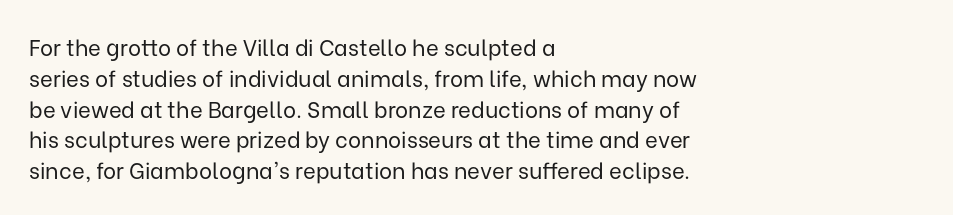
Summary of vertical rhythm: regular, with standard interline spacing. Short note: letters normally spaced. The font's upright variant was chosen for this text. Casual observation: everything's shoved over to the left.
